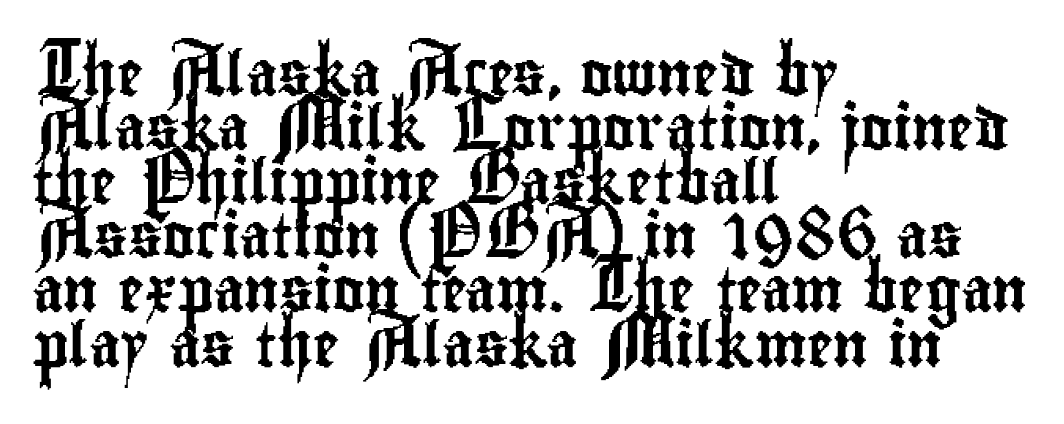
This sample uses plain, unmodified letter spacing. The axis of the letterforms is exactly vertical. Looks like regular typesetting: each glyph gets only the width it needs. These lines stack with their left ends in a neat column.
